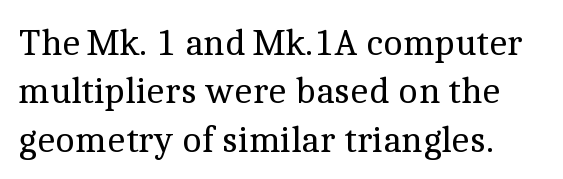
The image shows 38 px regular-weight serif type, upright; set normal line spacing (1.27x), normal letter spacing, not underlined; a medium x-height.
